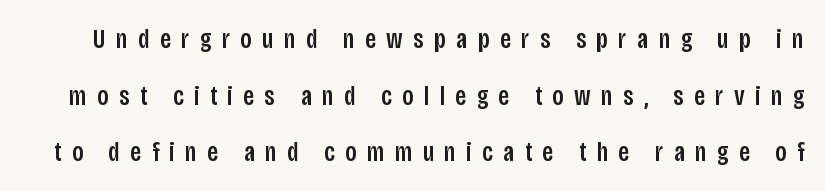
The image shows 28 px condensed sans-serif type, upright; set loose line spacing (2.02x), unusually wide letter spacing (+0.37 em), not underlined; low stroke contrast and a large x-height.
